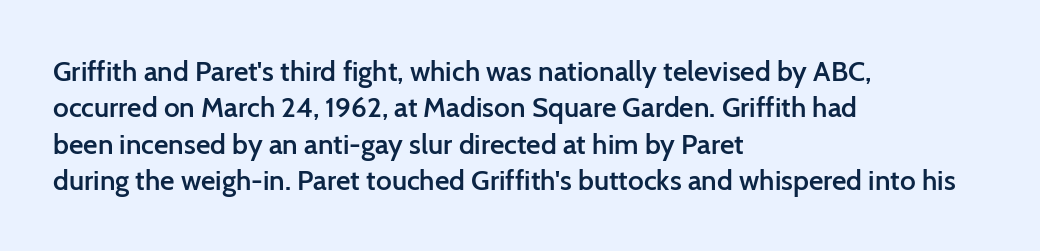
Q: Is the text bold? A: Semi-bold.
Q: Is the text italic (slanted)? A: No, it is upright.
Q: Is the typeface a serif or a sans-serif typeface? A: Sans-serif.
Q: Is the text underlined? A: No.
Q: How is the paragraph aligned? A: Left-aligned.
Q: Is the spacing between letters normal or unusually wide? A: Normal.
Q: Is the spacing between lines tight, normal or loose? A: Normal.
Q: Width (condensed, normal, or wide)? A: Normal.
Q: Stroke contrast? A: Low.
Q: x-height? A: Medium.
Q: Monospaced? A: No.
